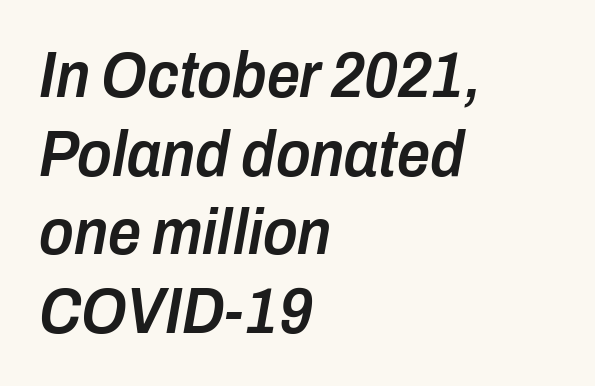
Q: Is the text bold? A: Semi-bold.
Q: Is the text italic (slanted)? A: Yes, it leans right by about 10 degrees.
Q: Is the text underlined? A: No.
Q: How is the paragraph aligned? A: Left-aligned.
Q: Is the spacing between letters normal or unusually wide? A: Normal.
Q: Width (condensed, normal, or wide)? A: Condensed.
Q: Stroke contrast? A: Low.
Q: x-height? A: Medium.
Q: Monospaced? A: No.
